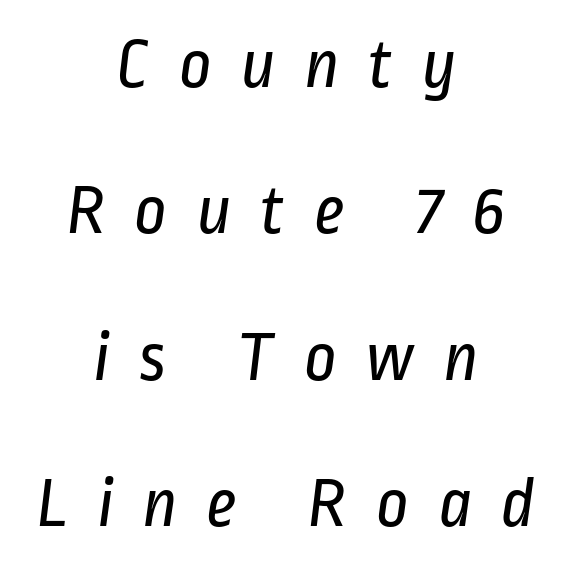
{"serif": "no", "bold": "no", "weight": "regular", "width": "condensed", "stroke_contrast": "low", "x_height": "medium", "monospaced": "no", "underline": "no", "align": "center", "line_spacing": "loose", "line_spacing_ratio": 2.06, "letter_spacing": "wide", "letter_spacing_em": 0.41, "glyph_px": 71}
